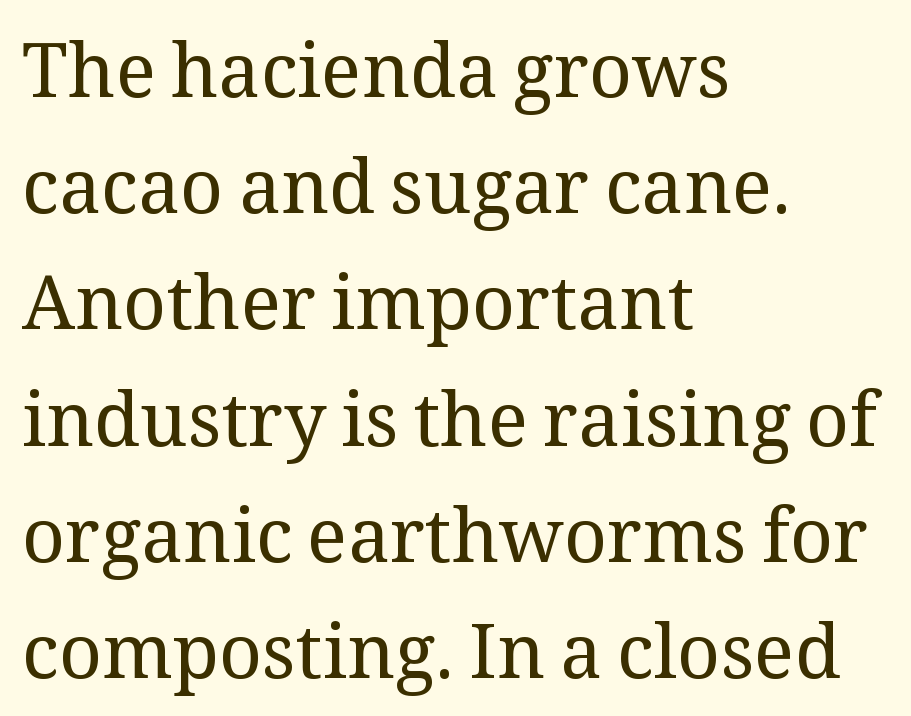
The lines are quadded left. The glyphs are unaccompanied by any horizontal stroke below them. Posture: vertical. Is this a heavy cut? Hardly; it is regular or lighter. The vertical gap from one line to the next is medium.
